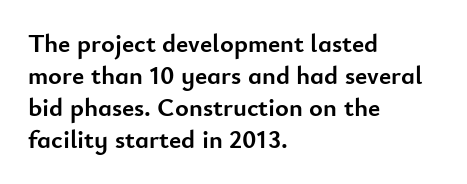
The image shows 26 px bold type, upright; set left-aligned, line spacing 1.23x, normal letter spacing, not underlined.
